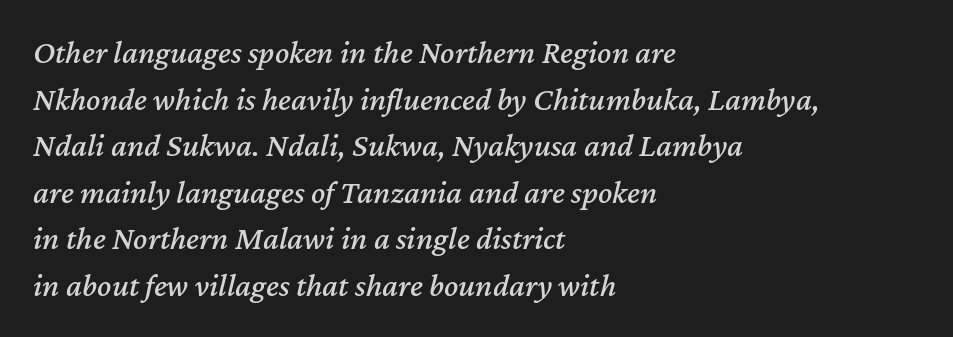
Q: Is the text italic (slanted)? A: Yes, it leans right by about 12 degrees.
Q: Is the text underlined? A: No.
Q: How is the paragraph aligned? A: Left-aligned.
Q: Is the spacing between letters normal or unusually wide? A: Normal.
Q: Is the spacing between lines tight, normal or loose? A: Normal.
Q: Width (condensed, normal, or wide)? A: Normal.
Q: Stroke contrast? A: Medium.
Q: x-height? A: Medium.
Q: Monospaced? A: No.
